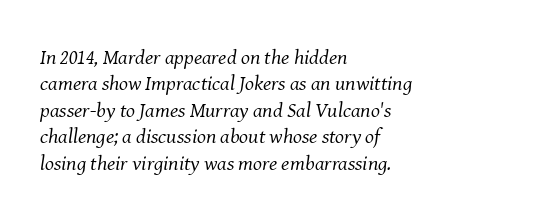
The image shows 21 px text type, italic (leaning right); set left-aligned, normal line spacing (1.26x), normal letter spacing, not underlined.
